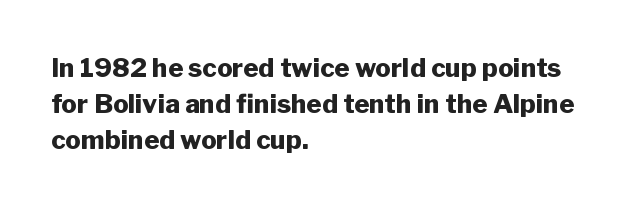
{"italic": "no", "bold": "yes", "underline": "no", "align": "left", "line_spacing": "normal", "line_spacing_ratio": 1.38, "letter_spacing": "normal", "letter_spacing_em": 0.0, "glyph_px": 26}
